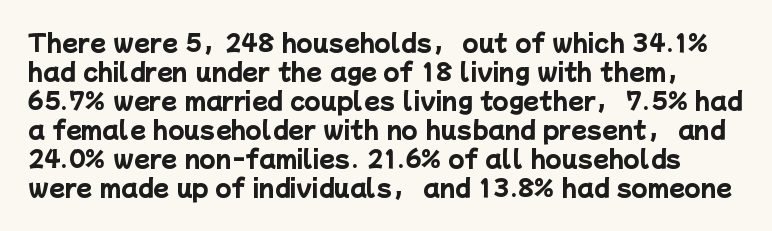
Q: Is the text bold? A: Yes.
Q: Is the text underlined? A: No.
Q: Is the spacing between letters normal or unusually wide? A: Normal.
Q: Is the spacing between lines tight, normal or loose? A: Normal.
